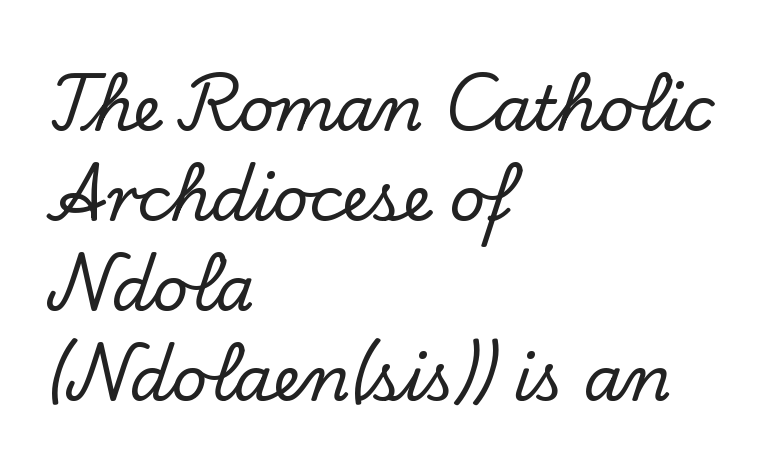
The image shows 62 px serif type; set left-aligned, normal line spacing (1.45x), normal letter spacing, not underlined; low stroke contrast and a small x-height.
